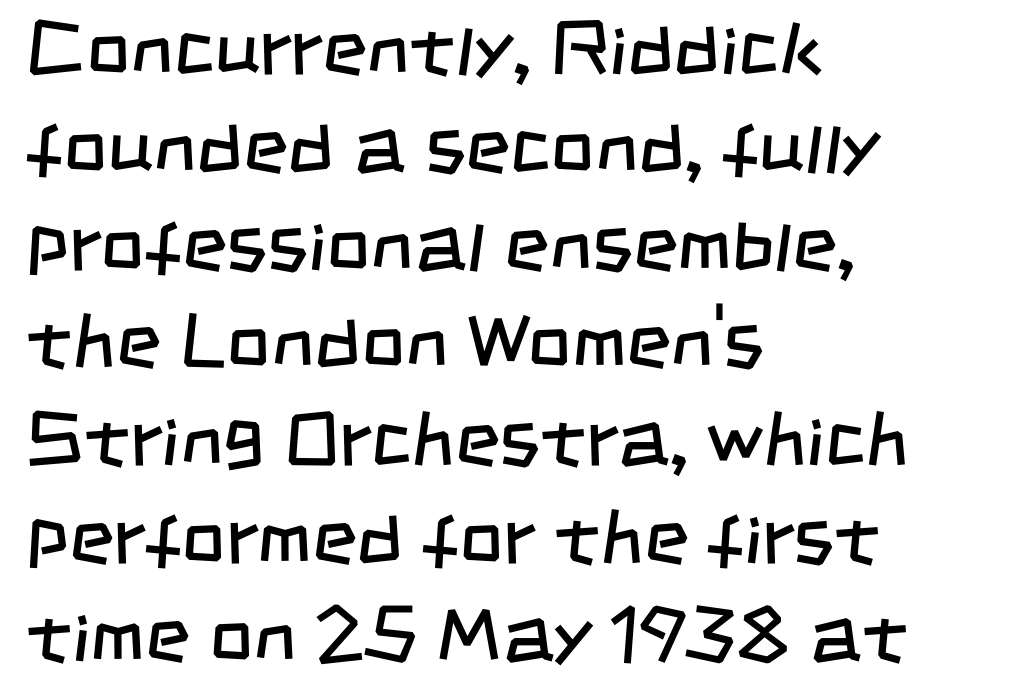
The image shows 77 px regular-weight, condensed sans-serif type; set left-aligned, normal line spacing (1.27x), normal letter spacing, not underlined; low stroke contrast and a large x-height.
